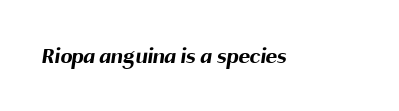
Standard letterfit; no display-style spreading of the glyphs. What weight is shown? A full bold with thick strokes. Has an underline been added? It has not.
